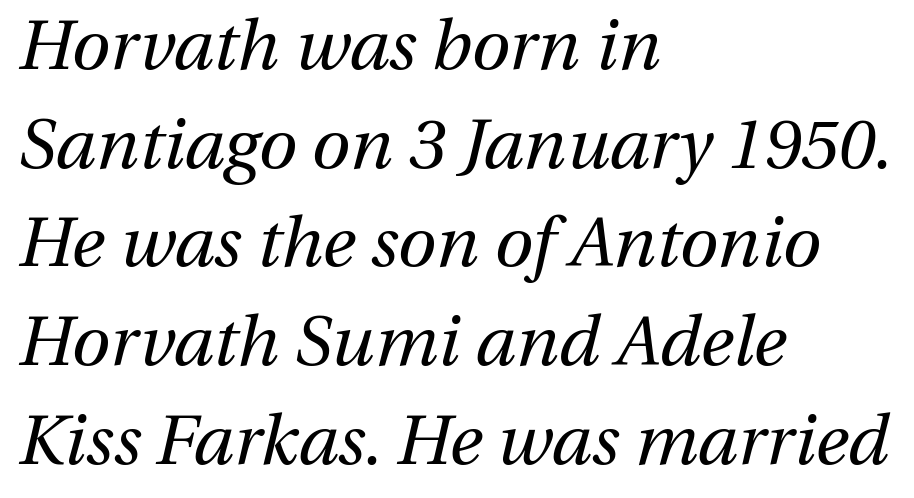
{"italic": "yes", "lean": "right", "slant_degrees": 13, "bold": "no", "weight": "regular", "width": "normal", "stroke_contrast": "medium", "x_height": "medium", "monospaced": "no", "underline": "no", "align": "left", "line_spacing": "normal", "line_spacing_ratio": 1.41, "letter_spacing": "normal", "letter_spacing_em": 0.0, "glyph_px": 70}
